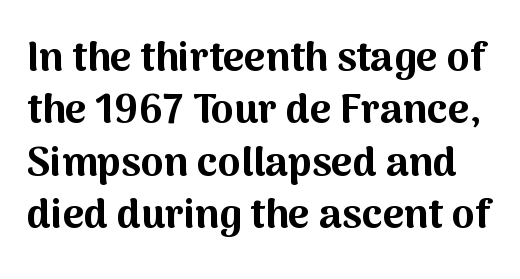
The image shows 41 px bold sans-serif type, upright; set normal line spacing (1.28x), normal letter spacing, not underlined; medium stroke contrast and a medium x-height.
